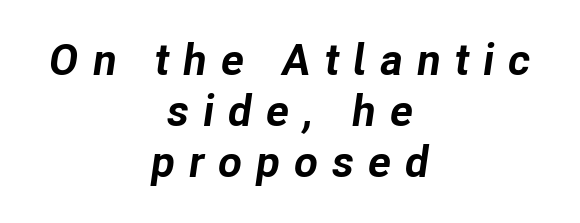
The image shows 44 px bold type, italic (leaning right); set centered, line spacing 1.16x, unusually wide letter spacing (+0.31 em), not underlined; low stroke contrast and a medium x-height.
